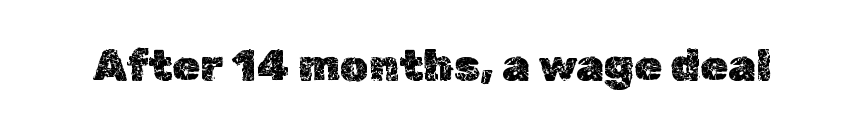
Q: Is the text italic (slanted)? A: No, it is upright.
Q: Is the text underlined? A: No.
Q: Is the spacing between letters normal or unusually wide? A: Normal.
Q: Width (condensed, normal, or wide)? A: Normal.
Q: x-height? A: Medium.
Q: Monospaced? A: No.
